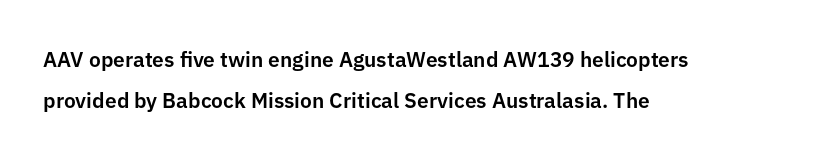
A great deal of white space separates one row of letters from the next. The passage shown is not underscored anywhere. Characters remain perfectly vertical along every line. Visually the block forms a straight wall on the left and a jagged coastline on the right.
